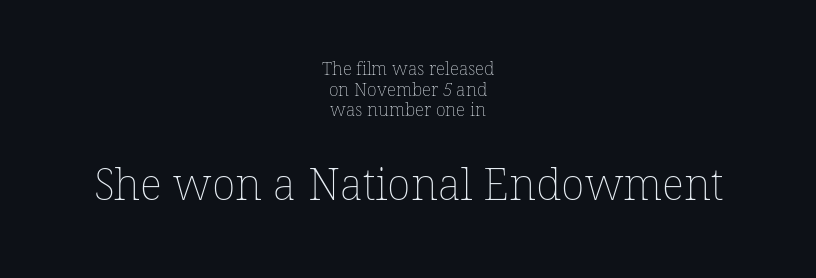
Q: Is the text bold? A: No.
Q: Is the text underlined? A: No.
Q: How is the paragraph aligned? A: Centered.
Q: Is the spacing between letters normal or unusually wide? A: Normal.
Q: Is the spacing between lines tight, normal or loose? A: Tight.
Q: Which block of text is set in a larger size, the first (top) or the second (bottom)? A: The second (bottom) one.
Q: Width (condensed, normal, or wide)? A: Normal.
Q: Stroke contrast? A: Low.
Q: x-height? A: Medium.
Q: Monospaced? A: No.
